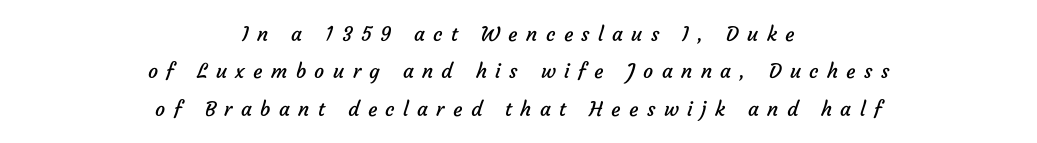
{"bold": "no", "underline": "no", "align": "center", "line_spacing_ratio": 1.87, "letter_spacing": "wide", "letter_spacing_em": 0.42, "glyph_px": 20}
